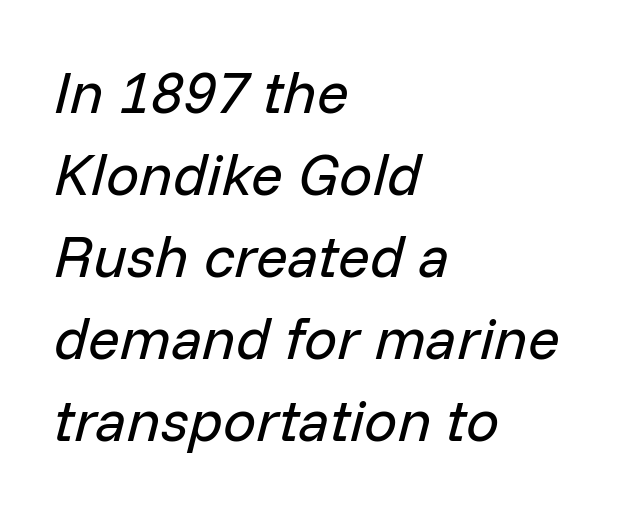
Q: Is the text bold? A: No.
Q: Is the text italic (slanted)? A: Yes, it leans right by about 14 degrees.
Q: Is the text underlined? A: No.
Q: How is the paragraph aligned? A: Left-aligned.
Q: Is the spacing between letters normal or unusually wide? A: Normal.
Q: Is the spacing between lines tight, normal or loose? A: Normal.
Q: Width (condensed, normal, or wide)? A: Normal.
Q: Stroke contrast? A: Low.
Q: x-height? A: Medium.
Q: Monospaced? A: No.
